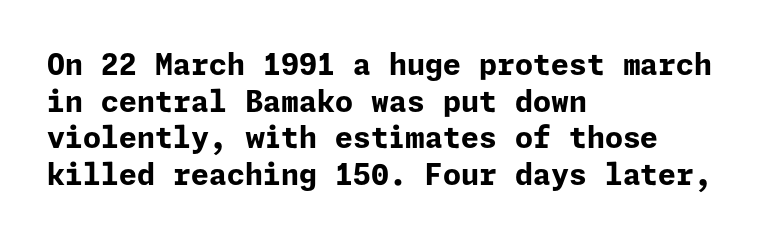
The image shows 29 px bold sans-serif type, upright; set left-aligned, normal line spacing (1.26x), normal letter spacing, not underlined; low stroke contrast and a medium x-height.
